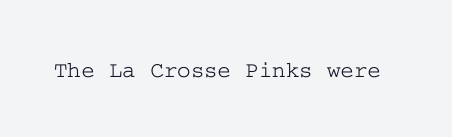
The image shows 23 px text type, upright; set normal letter spacing, not underlined.
